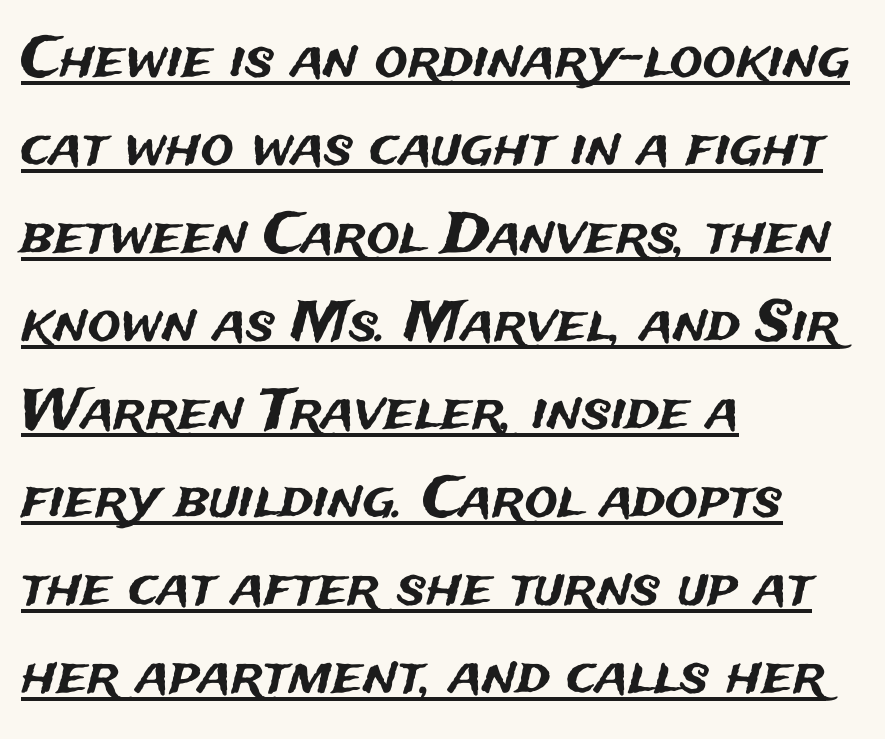
Default kerning and tracking; the words read as compact shapes. Quick note: interline space is typical. The face used here is a sans, in the tradition of grotesques and geometrics. Every word sits above its own underline. Note the varied advance widths — an 'i' is clearly narrower than an 'm'.
